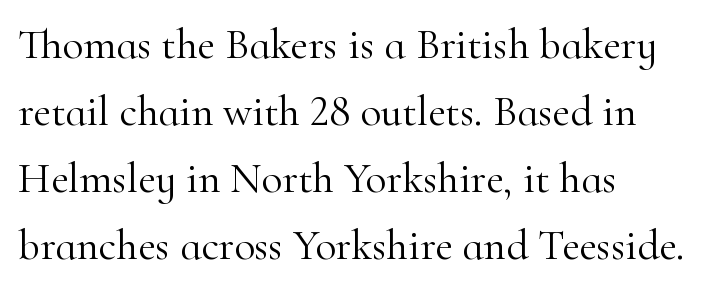
{"serif": "yes", "italic": "no", "bold": "no", "weight": "light", "width": "normal", "stroke_contrast": "high", "x_height": "small", "monospaced": "no", "underline": "no", "align": "left", "line_spacing": "normal", "line_spacing_ratio": 1.56, "letter_spacing": "normal", "letter_spacing_em": 0.0, "glyph_px": 43}
